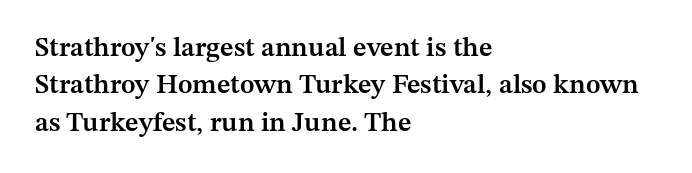
Rendered with straight, roman letterforms. This is moderately heavy type, rendered in semibold. Unmarked baselines from the first word to the last. If you measured baseline to baseline, you'd find a middling distance. Each word holds together tightly as a unit, with standard inter-letter gaps. Teacher's note: observe the even left margin — that is flush-left alignment.
